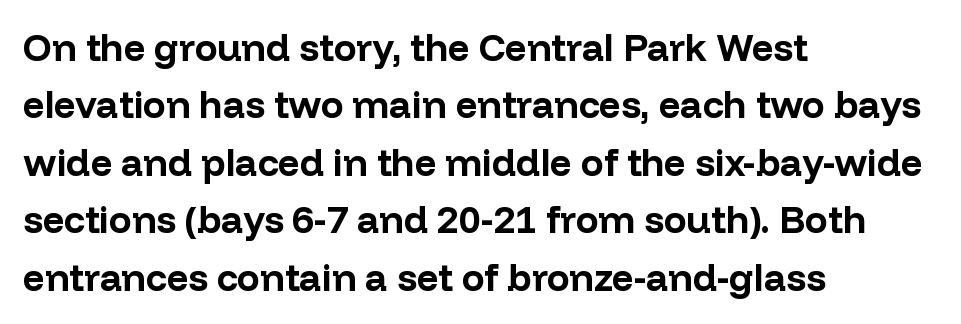
{"serif": "no", "italic": "no", "bold": "yes", "weight": "bold", "width": "normal", "stroke_contrast": "low", "x_height": "medium", "monospaced": "no", "underline": "no", "align": "left", "line_spacing": "normal", "line_spacing_ratio": 1.51, "letter_spacing": "normal", "letter_spacing_em": 0.0, "glyph_px": 38}
